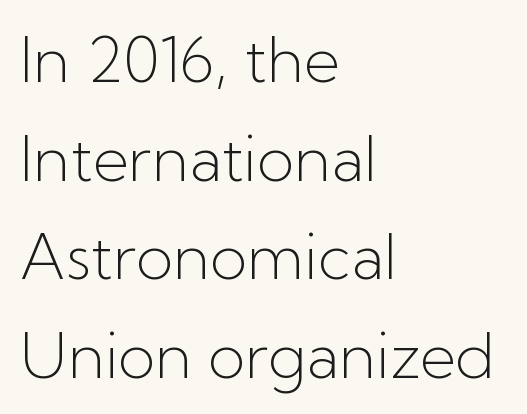
In terms of posture, this sample is upright. A normal amount of white space separates one row of letters from the next. The characters display no serif detailing; their extremities are plain. Honestly, the letter spacing is just normal — you wouldn't notice it.
